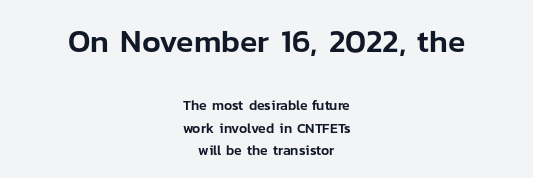
Q: Is the text italic (slanted)? A: No, it is upright.
Q: Is the typeface a serif or a sans-serif typeface? A: Sans-serif.
Q: Is the text underlined? A: No.
Q: How is the paragraph aligned? A: Centered.
Q: Is the spacing between letters normal or unusually wide? A: Normal.
Q: Is the spacing between lines tight, normal or loose? A: Normal.
Q: Which block of text is set in a larger size, the first (top) or the second (bottom)? A: The first (top) one.
Q: Width (condensed, normal, or wide)? A: Normal.
Q: Stroke contrast? A: Low.
Q: x-height? A: Medium.
Q: Monospaced? A: No.
